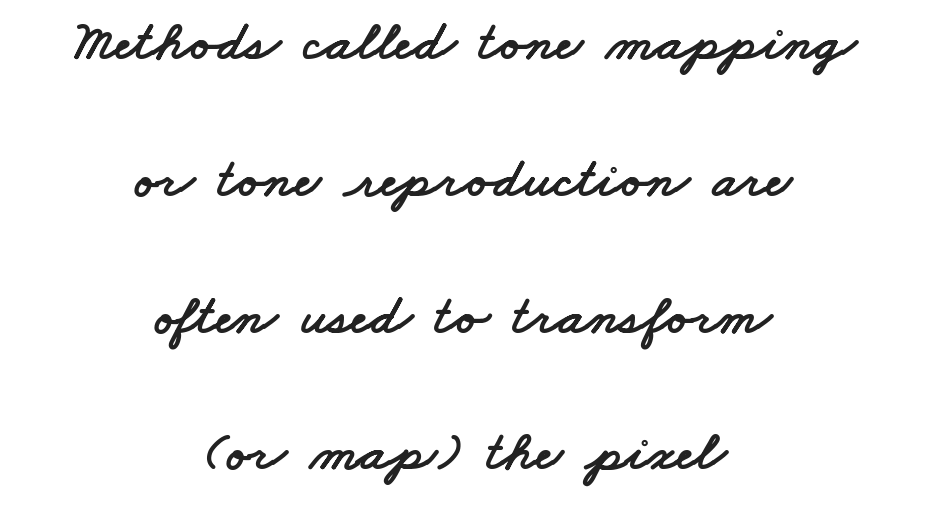
{"serif": "no", "width": "wide", "stroke_contrast": "low", "x_height": "small", "monospaced": "no", "underline": "no", "align": "center", "line_spacing": "loose", "line_spacing_ratio": 2.4, "letter_spacing": "normal", "letter_spacing_em": 0.0, "glyph_px": 57}
